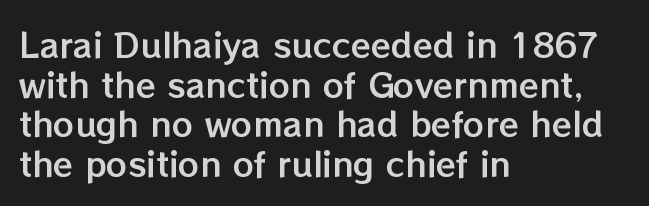
Q: Is the text italic (slanted)? A: No, it is upright.
Q: Is the text underlined? A: No.
Q: How is the paragraph aligned? A: Left-aligned.
Q: Is the spacing between letters normal or unusually wide? A: Normal.
Q: Width (condensed, normal, or wide)? A: Normal.
Q: Stroke contrast? A: Low.
Q: x-height? A: Medium.
Q: Monospaced? A: No.
